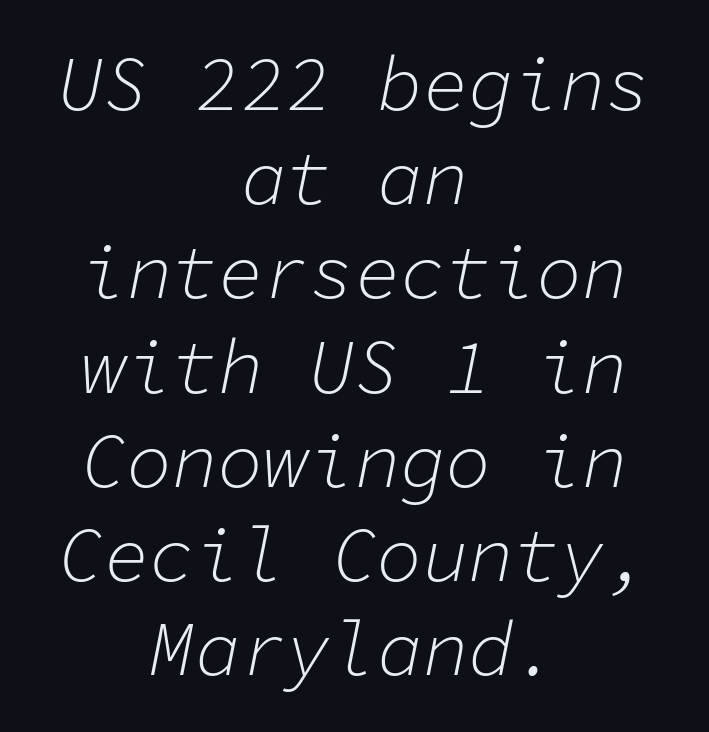
Q: Is the text bold? A: No.
Q: Is the text italic (slanted)? A: Yes, it leans right by about 11 degrees.
Q: Is the text underlined? A: No.
Q: How is the paragraph aligned? A: Centered.
Q: Is the spacing between letters normal or unusually wide? A: Normal.
Q: Width (condensed, normal, or wide)? A: Normal.
Q: Stroke contrast? A: Low.
Q: x-height? A: Medium.
Q: Monospaced? A: Yes.
